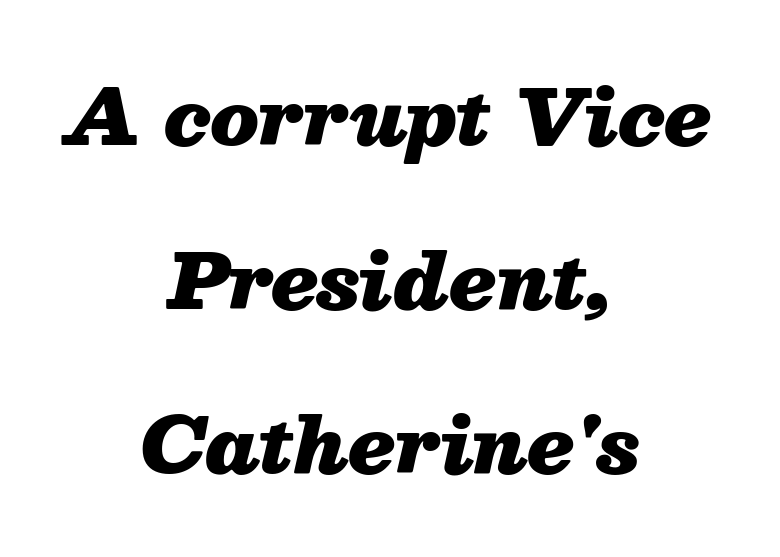
{"italic": "yes", "lean": "right", "slant_degrees": 13, "bold": "yes", "weight": "heavy", "width": "normal", "stroke_contrast": "medium", "x_height": "medium", "monospaced": "no", "underline": "no", "align": "center", "line_spacing": "loose", "line_spacing_ratio": 2.16, "letter_spacing": "normal", "letter_spacing_em": 0.0, "glyph_px": 76}
